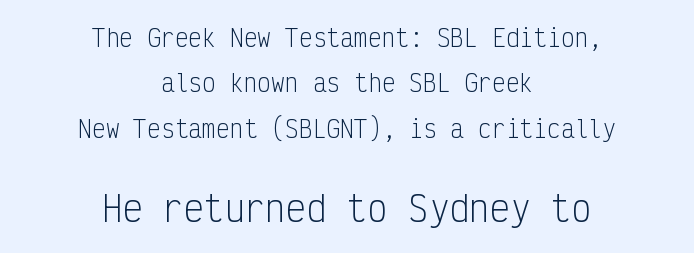
{"serif": "no", "italic": "no", "bold": "no", "weight": "light", "width": "condensed", "stroke_contrast": "low", "x_height": "medium", "monospaced": "yes", "underline": "no", "align": "center", "line_spacing": "loose", "line_spacing_ratio": 1.97, "letter_spacing": "normal", "letter_spacing_em": 0.0, "larger_block": "second", "size_ratio": 1.48, "glyph_px": 34}
